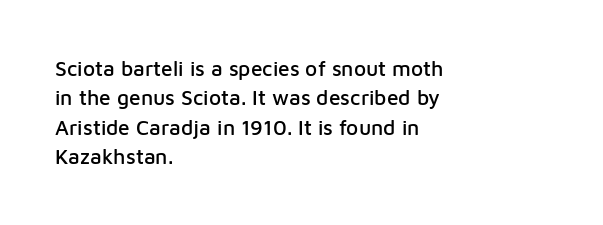
{"italic": "no", "underline": "no", "align": "left", "line_spacing": "normal", "line_spacing_ratio": 1.4, "letter_spacing": "normal", "letter_spacing_em": 0.0, "glyph_px": 21}
